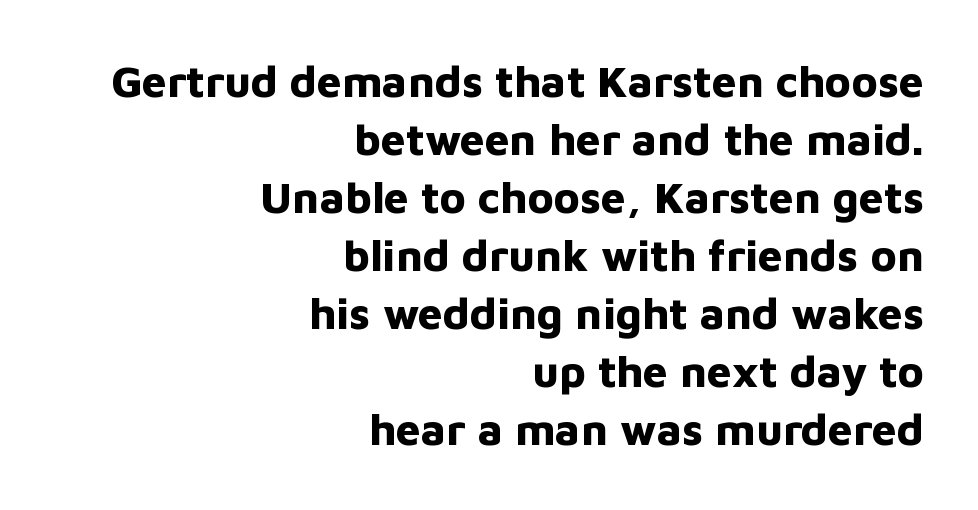
{"serif": "no", "italic": "no", "bold": "yes", "weight": "bold", "width": "normal", "stroke_contrast": "low", "x_height": "medium", "monospaced": "no", "underline": "no", "align": "right", "line_spacing": "normal", "line_spacing_ratio": 1.32, "letter_spacing": "normal", "letter_spacing_em": 0.0, "glyph_px": 44}
